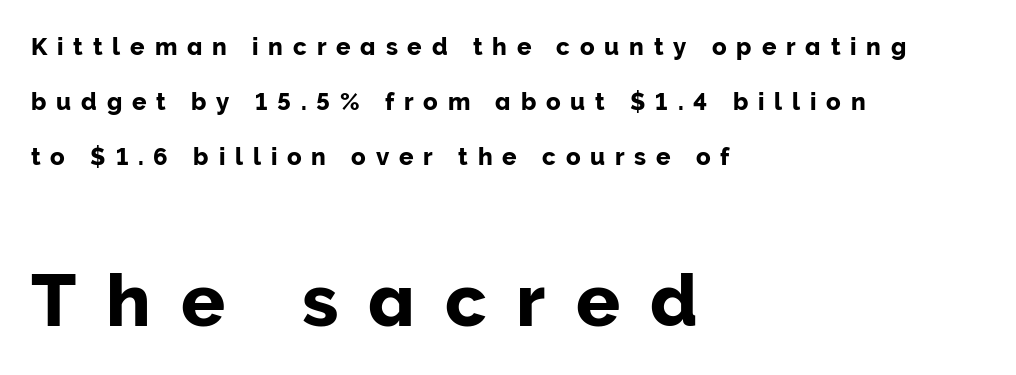
Does the bottom block carry the larger type? Yes, it does. I'd call this a sans setting — the letters go barefoot. Ordinary non-slanted type is in use. Is the block centered? No — it sits flush against the left margin. The glyphs are unaccompanied by any horizontal stroke below them.
